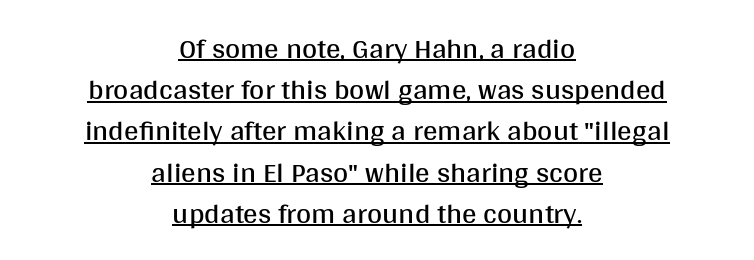
Q: Is the text bold? A: No.
Q: Is the text italic (slanted)? A: No, it is upright.
Q: Is the typeface a serif or a sans-serif typeface? A: Sans-serif.
Q: Is the text underlined? A: Yes.
Q: How is the paragraph aligned? A: Centered.
Q: Is the spacing between letters normal or unusually wide? A: Normal.
Q: Is the spacing between lines tight, normal or loose? A: Normal.
Q: Width (condensed, normal, or wide)? A: Normal.
Q: Stroke contrast? A: Medium.
Q: x-height? A: Large.
Q: Monospaced? A: No.
